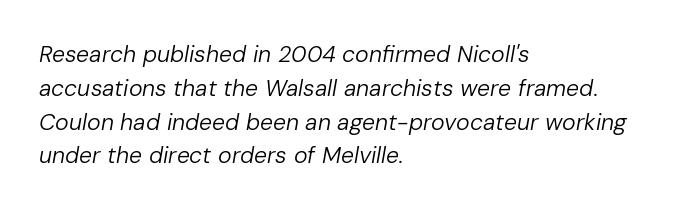
What stands out about the letter spacing? Nothing — it is the standard amount. The line-height multiplier appears to be the usual default. The rag falls on the right side of this text block. These glyphs show unthickened strokes, regular width or finer. Rule under the text: the space is simply empty.
